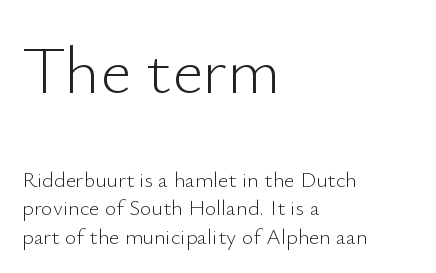
The image shows 67 px light sans-serif type, upright; set left-aligned, normal line spacing (1.3x), normal letter spacing, not underlined; the first (top) block is 3.05x larger; low stroke contrast and a small x-height.
